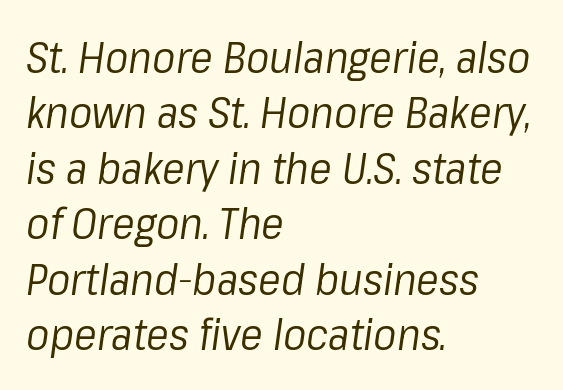
The image shows 43 px regular-weight type, italic (leaning right); set left-aligned, normal line spacing (1.29x), normal letter spacing, not underlined; low stroke contrast and a medium x-height.
